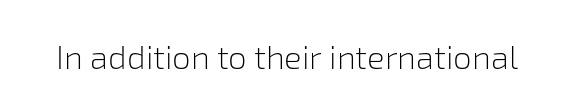
{"serif": "no", "italic": "no", "bold": "no", "weight": "light", "width": "normal", "stroke_contrast": "low", "x_height": "medium", "monospaced": "no", "underline": "no", "letter_spacing": "normal", "letter_spacing_em": 0.0, "glyph_px": 33}
